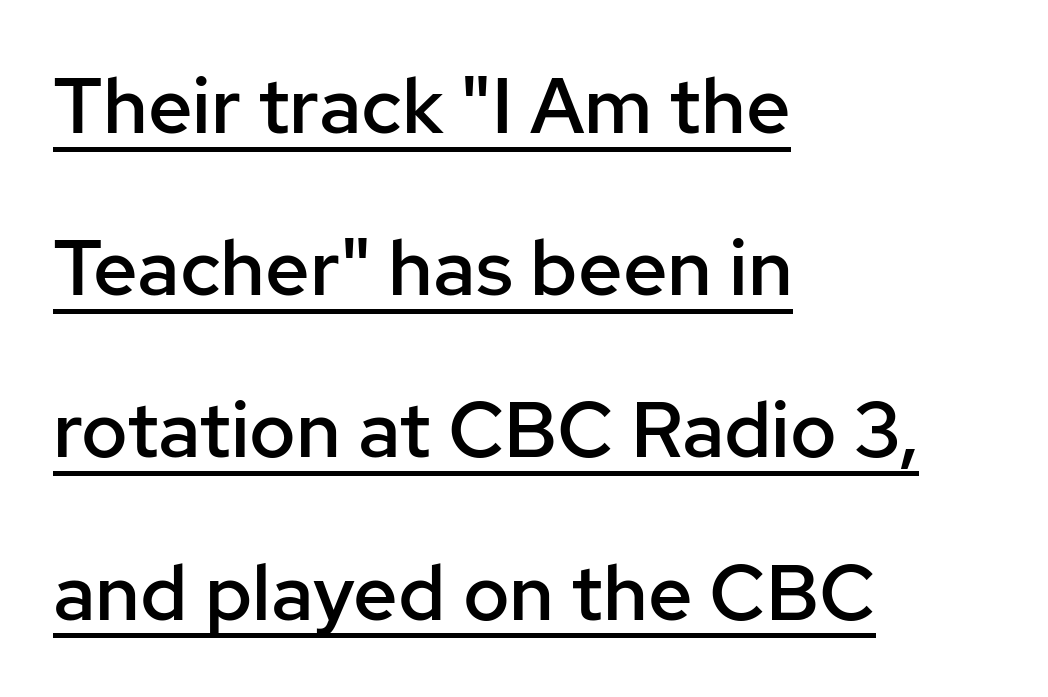
The image shows 78 px semibold sans-serif type, upright; set left-aligned, loose line spacing (2.08x), normal letter spacing, underlined; low stroke contrast and a medium x-height.
